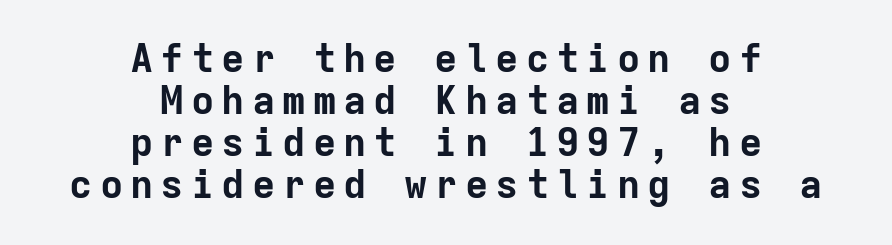
Q: Is the text bold? A: Yes.
Q: Is the text italic (slanted)? A: No, it is upright.
Q: Is the typeface a serif or a sans-serif typeface? A: Sans-serif.
Q: Is the text underlined? A: No.
Q: How is the paragraph aligned? A: Centered.
Q: Is the spacing between lines tight, normal or loose? A: Tight.
Q: Width (condensed, normal, or wide)? A: Normal.
Q: Stroke contrast? A: Low.
Q: x-height? A: Medium.
Q: Monospaced? A: Yes.
